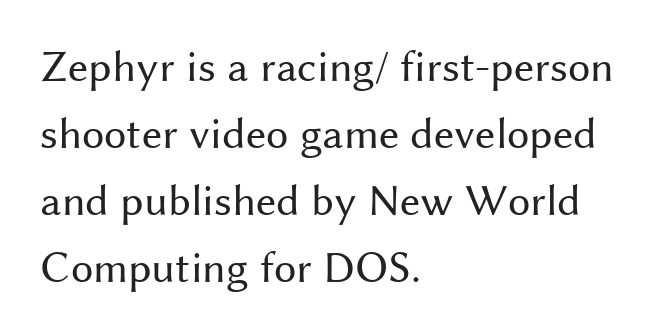
Q: Is the text bold? A: No.
Q: Is the text italic (slanted)? A: No, it is upright.
Q: Is the typeface a serif or a sans-serif typeface? A: Sans-serif.
Q: Is the text underlined? A: No.
Q: How is the paragraph aligned? A: Left-aligned.
Q: Is the spacing between letters normal or unusually wide? A: Normal.
Q: Is the spacing between lines tight, normal or loose? A: Normal.
Q: Width (condensed, normal, or wide)? A: Normal.
Q: Stroke contrast? A: Medium.
Q: x-height? A: Medium.
Q: Monospaced? A: No.
